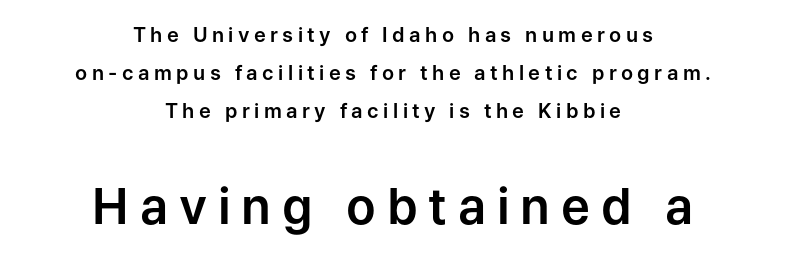
Glyph-to-glyph distance is far greater than everyday printed text. This is sans-serif lettering, the kind often seen on screens and signage. Top chunk: small. Bottom chunk: large. In terms of leading, this rendering errs on the spacious side.
